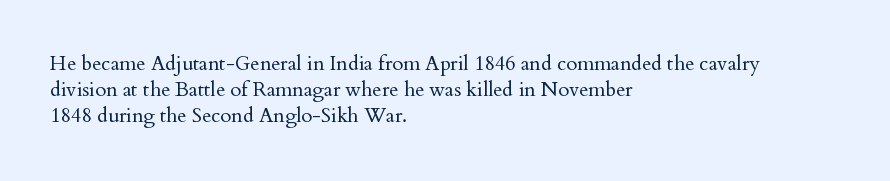
{"italic": "no", "bold": "no", "underline": "no", "align": "left", "line_spacing": "normal", "line_spacing_ratio": 1.31, "letter_spacing": "normal", "letter_spacing_em": 0.0, "glyph_px": 20}
